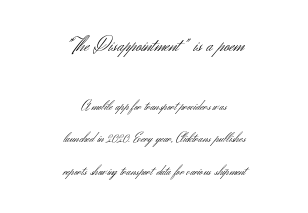
The image shows 21 px text type; set centered, loose line spacing (2.33x), normal letter spacing, not underlined; the first (top) block is 1.5x larger.
